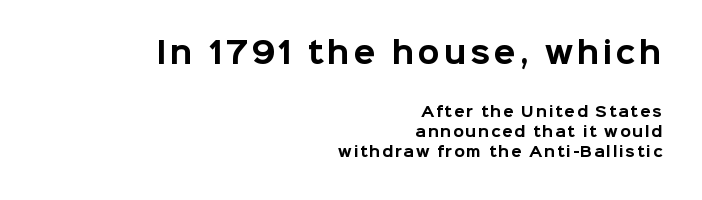
A typesetter would label this face a sans. These lines sit exactly where default settings would place them. You can tell it's not italic because the verticals are truly vertical. Looks like regular typesetting: each glyph gets only the width it needs. You get the large type first, then a drop to smaller type.
